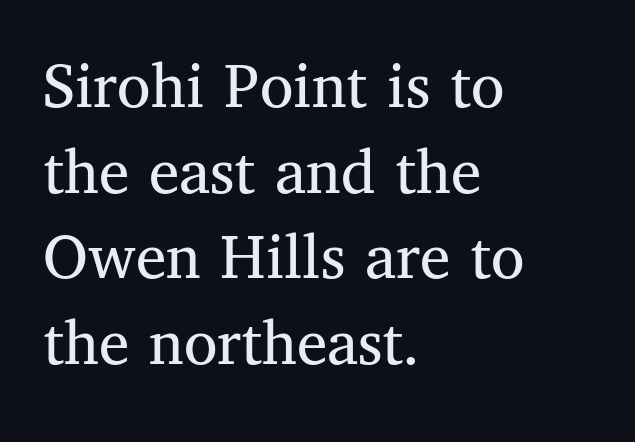
{"serif": "yes", "italic": "no", "bold": "no", "weight": "regular", "width": "normal", "stroke_contrast": "medium", "x_height": "medium", "monospaced": "no", "underline": "no", "align": "left", "line_spacing": "normal", "line_spacing_ratio": 1.26, "letter_spacing": "normal", "letter_spacing_em": 0.0, "glyph_px": 68}
